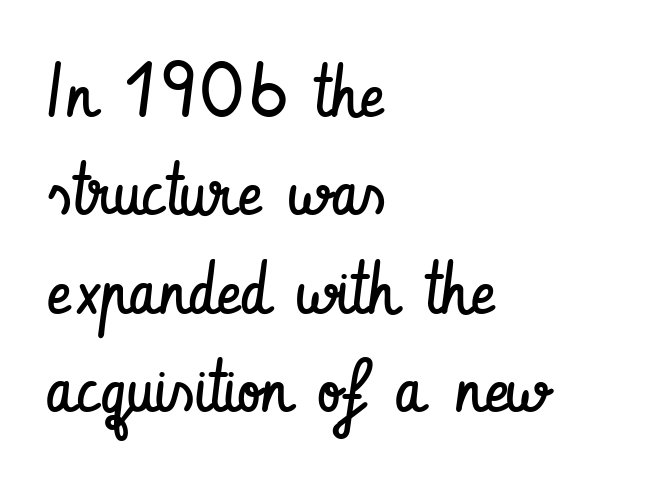
The image shows 74 px regular-weight, condensed sans-serif type, upright; set left-aligned, normal line spacing (1.33x), normal letter spacing, not underlined; low stroke contrast and a small x-height.
